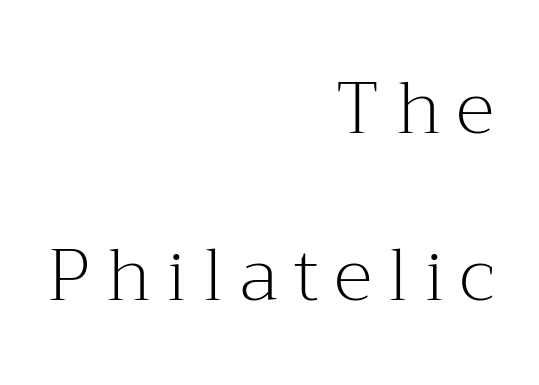
Leading is clearly above the norm, producing a sparse column. This sample has the flowing, uneven cadence of proportional lettering. Honestly, there is no underline to notice here at all. Horizontally, the lines are justified to the trailing edge only.
